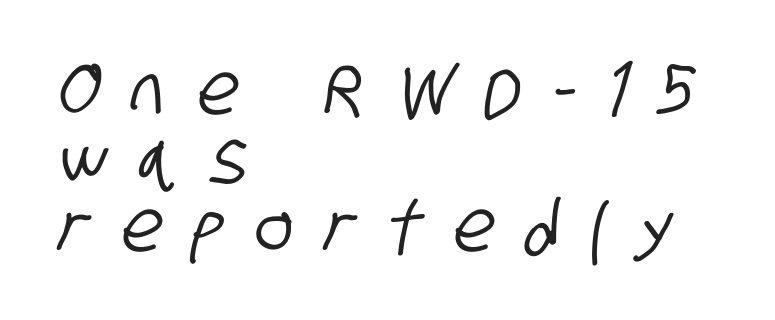
{"serif": "no", "width": "condensed", "stroke_contrast": "low", "x_height": "large", "monospaced": "no", "underline": "no", "align": "left", "line_spacing": "tight", "line_spacing_ratio": 0.95, "letter_spacing": "wide", "letter_spacing_em": 0.45, "glyph_px": 72}
